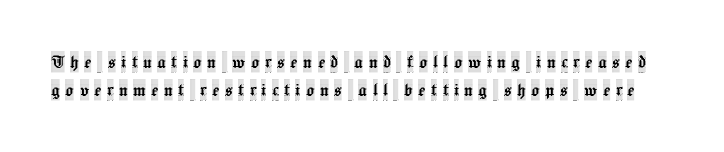
A typesetter would call this heavily tracked-out type. You can tell it's not italic because the verticals are truly vertical. Leading matches the norm, producing a regular column. Has an underline been added? It has not.
